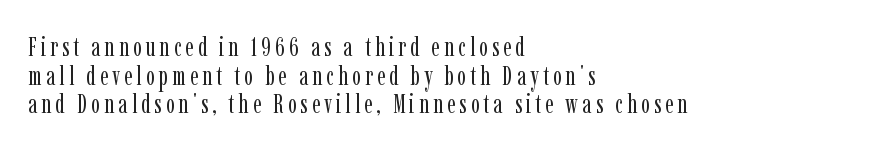
The face looks like a standard text weight, possibly lighter. Regarding leading, the lines here are crowded together. Descender tails drop into unmarked territory. Reading down the block, your eye returns to a fixed left position each line. The specimen reads as upright at a glance.
